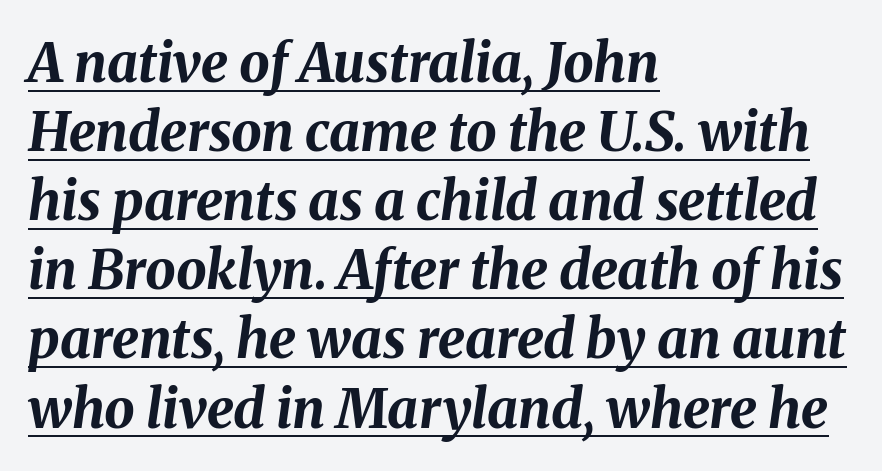
Q: Is the text bold? A: Yes.
Q: Is the text italic (slanted)? A: Yes, it leans right by about 8 degrees.
Q: Is the text underlined? A: Yes.
Q: How is the paragraph aligned? A: Left-aligned.
Q: Is the spacing between letters normal or unusually wide? A: Normal.
Q: Is the spacing between lines tight, normal or loose? A: Normal.
Q: Width (condensed, normal, or wide)? A: Normal.
Q: Stroke contrast? A: Medium.
Q: x-height? A: Medium.
Q: Monospaced? A: No.
